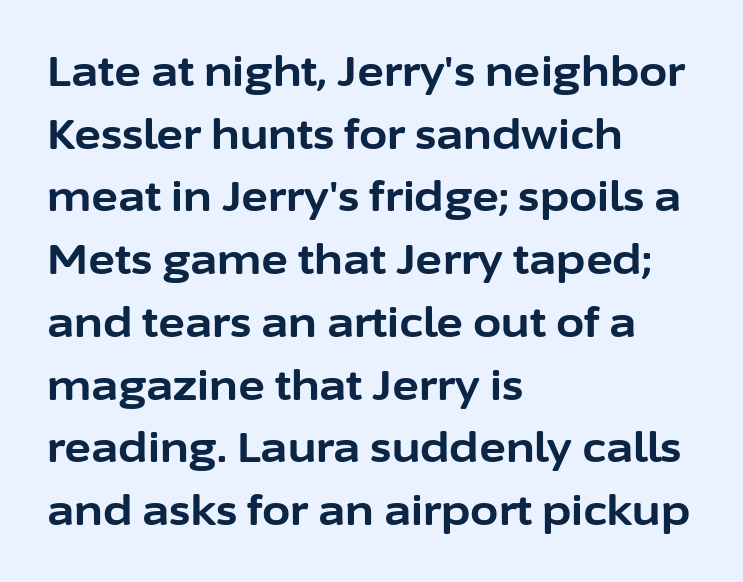
Character widths vary here, with narrow letters taking less room than wide ones. Ordinary non-slanted type is in use. Words float on clear page, feet unadorned. Visually the block forms a straight wall on the left and a jagged coastline on the right.
